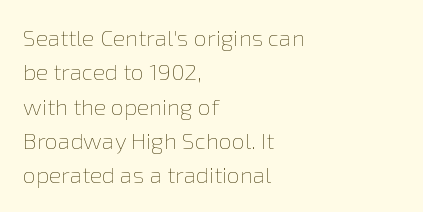
{"italic": "no", "bold": "no", "underline": "no", "align": "left", "line_spacing": "normal", "line_spacing_ratio": 1.49, "letter_spacing": "normal", "letter_spacing_em": 0.0, "glyph_px": 23}
